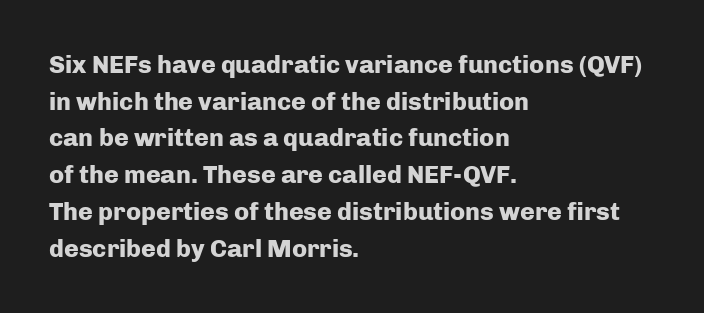
The image shows 25 px bold type, upright; set left-aligned, normal line spacing (1.47x), normal letter spacing, not underlined.
